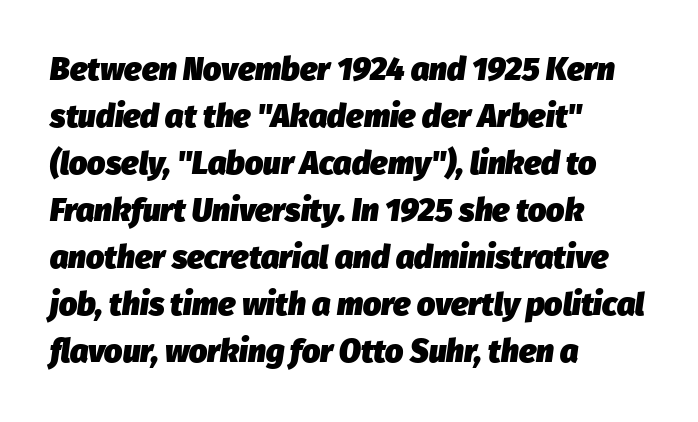
The image shows 32 px heavy type, italic (leaning right); set left-aligned, normal line spacing (1.47x), normal letter spacing, not underlined; low stroke contrast and a medium x-height.
